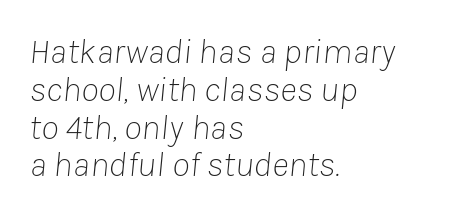
This sample uses plain, unmodified letter spacing. The space directly below the letters is spotless. The typesetter chose a ragged-right arrangement here. Students, observe: this is what under-led, compact text looks like. Observe the lean: these are italic letterforms. Character widths vary here, with narrow letters taking less room than wide ones.
